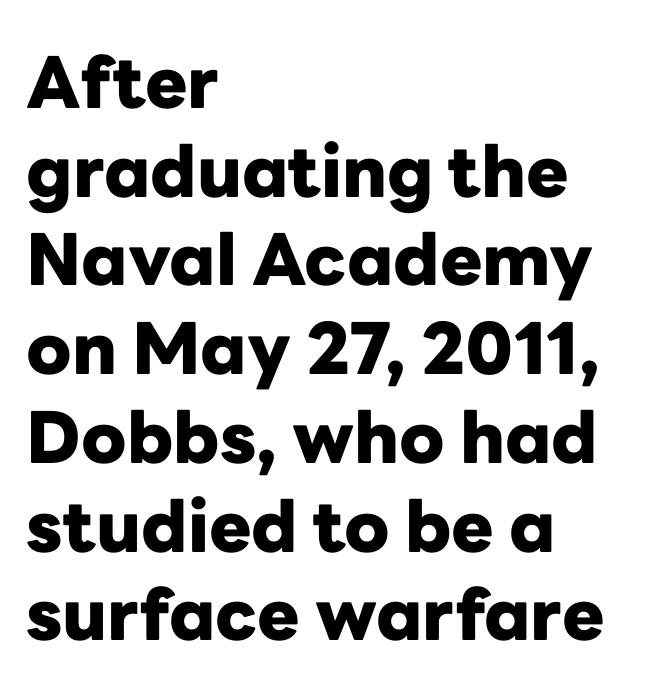
{"serif": "no", "italic": "no", "bold": "yes", "weight": "heavy", "width": "normal", "stroke_contrast": "low", "x_height": "medium", "monospaced": "no", "underline": "no", "align": "left", "line_spacing": "normal", "line_spacing_ratio": 1.25, "letter_spacing": "normal", "letter_spacing_em": 0.0, "glyph_px": 71}
